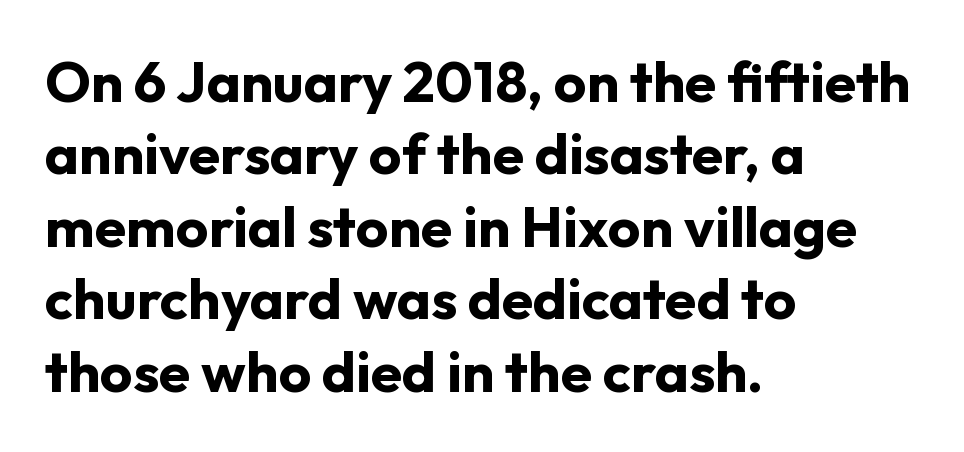
In terms of weight, the rendering is a true, heavy bold. Classification — sans serif. No italicization has been applied; the sample stays upright. The type is set solid horizontally, with unmodified tracking. Is this a fixed-width face? No — the glyphs have proportional, varying widths. Whoever set this chose a conventional vertical rhythm.
